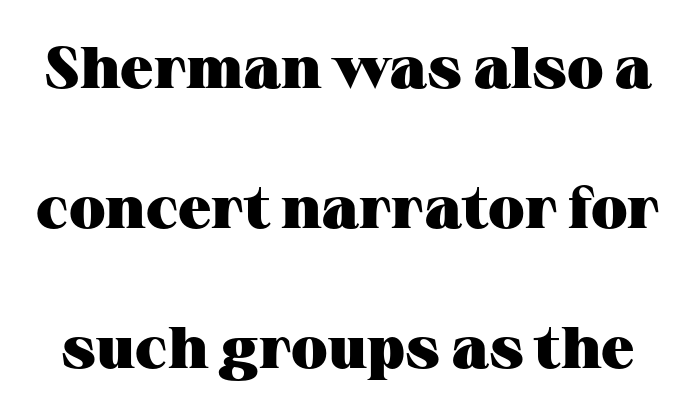
What weight is shown? A full bold with thick strokes. Is the letter spacing exaggerated? No — it looks like the ordinary default. These lines stand farther apart than default settings would place them. Rule under the text: the space is simply empty. If you drew a line through each stem, it would be perfectly vertical. Each letter's strokes conclude with small projecting serifs.
